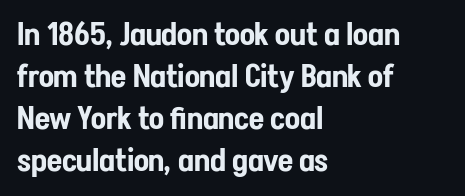
Q: Is the text italic (slanted)? A: No, it is upright.
Q: Is the typeface a serif or a sans-serif typeface? A: Sans-serif.
Q: Is the text underlined? A: No.
Q: How is the paragraph aligned? A: Left-aligned.
Q: Is the spacing between letters normal or unusually wide? A: Normal.
Q: Is the spacing between lines tight, normal or loose? A: Normal.
Q: Width (condensed, normal, or wide)? A: Condensed.
Q: Stroke contrast? A: Low.
Q: x-height? A: Medium.
Q: Monospaced? A: No.
